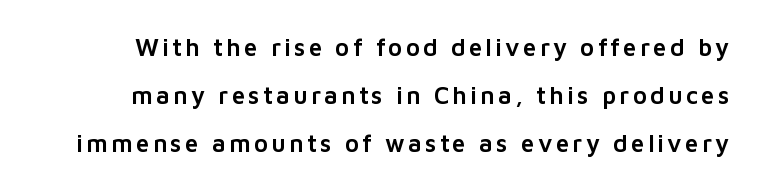
Posture: upright roman. The block of text is sparse from top to bottom, with ample space between rows. Just letters on the line, the space beneath them empty.
